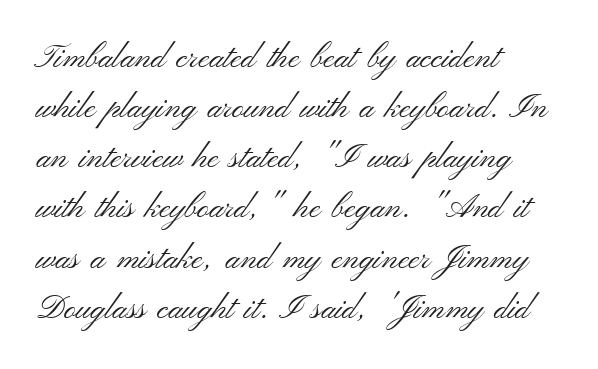
Q: Is the text bold? A: No.
Q: Is the text italic (slanted)? A: Yes.
Q: Is the typeface a serif or a sans-serif typeface? A: Sans-serif.
Q: Is the text underlined? A: No.
Q: How is the paragraph aligned? A: Left-aligned.
Q: Is the spacing between letters normal or unusually wide? A: Normal.
Q: Is the spacing between lines tight, normal or loose? A: Normal.
Q: Width (condensed, normal, or wide)? A: Wide.
Q: Stroke contrast? A: Medium.
Q: x-height? A: Small.
Q: Monospaced? A: No.
